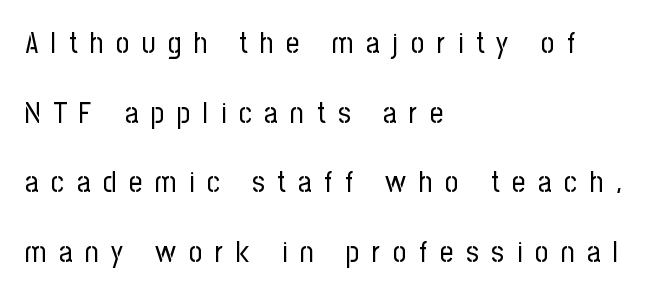
{"serif": "no", "italic": "no", "bold": "no", "weight": "regular", "width": "condensed", "stroke_contrast": "low", "x_height": "medium", "monospaced": "no", "underline": "no", "align": "left", "line_spacing": "loose", "line_spacing_ratio": 2.4, "letter_spacing": "wide", "letter_spacing_em": 0.44, "glyph_px": 29}
